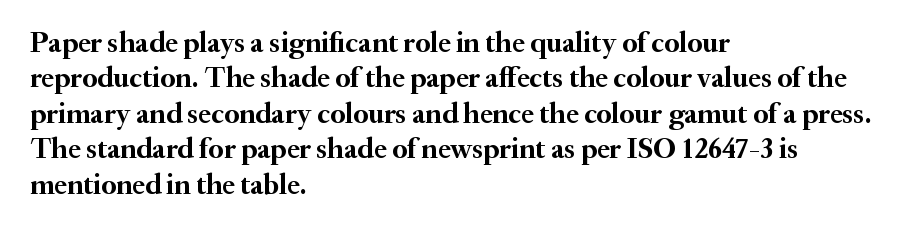
Q: Is the text bold? A: Yes.
Q: Is the text italic (slanted)? A: No, it is upright.
Q: Is the typeface a serif or a sans-serif typeface? A: Serif.
Q: Is the text underlined? A: No.
Q: How is the paragraph aligned? A: Left-aligned.
Q: Is the spacing between letters normal or unusually wide? A: Normal.
Q: Width (condensed, normal, or wide)? A: Normal.
Q: Stroke contrast? A: Medium.
Q: x-height? A: Small.
Q: Monospaced? A: No.
